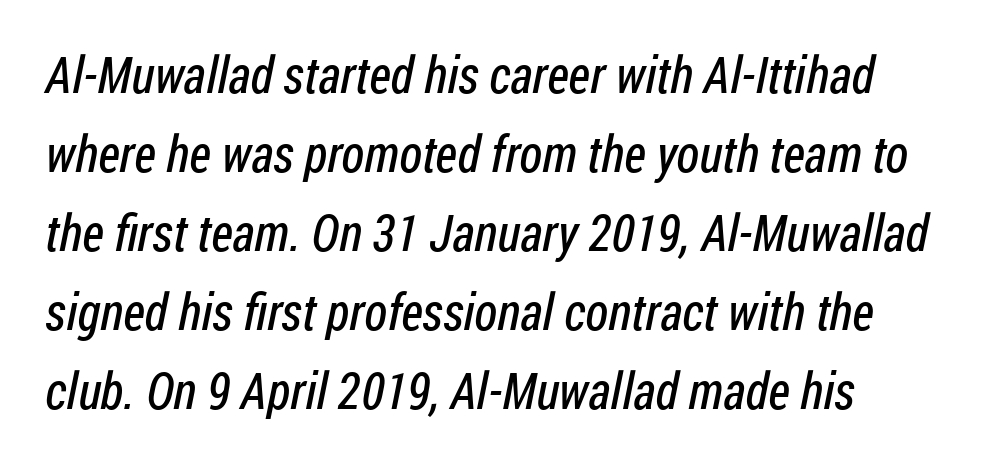
The image shows 51 px regular-weight, condensed sans-serif type; set normal line spacing (1.55x), normal letter spacing, not underlined; low stroke contrast and a medium x-height.
